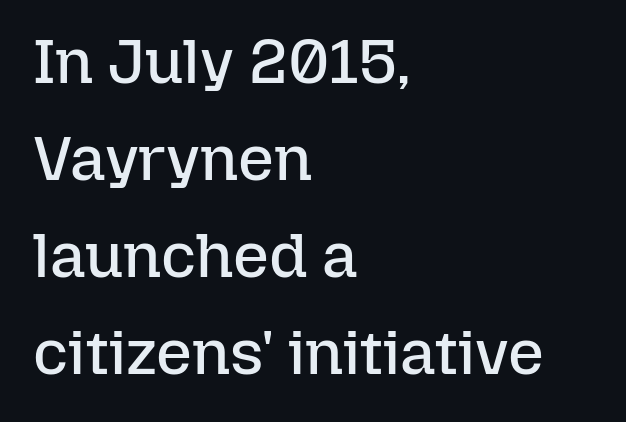
The image shows 63 px regular-weight type, upright; set left-aligned, normal line spacing (1.54x), normal letter spacing, not underlined; low stroke contrast and a medium x-height.
